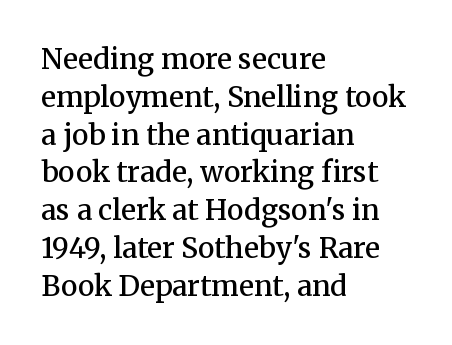
Q: Is the text bold? A: Semi-bold.
Q: Is the text italic (slanted)? A: No, it is upright.
Q: Is the typeface a serif or a sans-serif typeface? A: Serif.
Q: Is the text underlined? A: No.
Q: How is the paragraph aligned? A: Left-aligned.
Q: Is the spacing between letters normal or unusually wide? A: Normal.
Q: Is the spacing between lines tight, normal or loose? A: Normal.
Q: Width (condensed, normal, or wide)? A: Normal.
Q: Stroke contrast? A: Medium.
Q: x-height? A: Medium.
Q: Monospaced? A: No.
